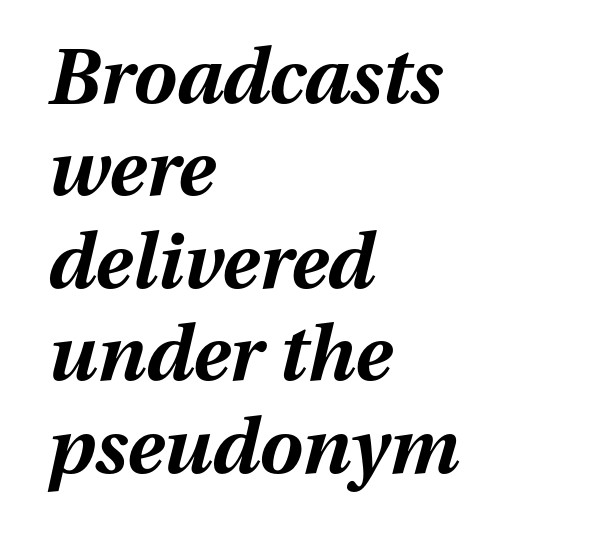
The image shows 77 px bold type, italic (leaning right); set left-aligned, line spacing 1.2x, normal letter spacing, not underlined; medium stroke contrast and a medium x-height.
